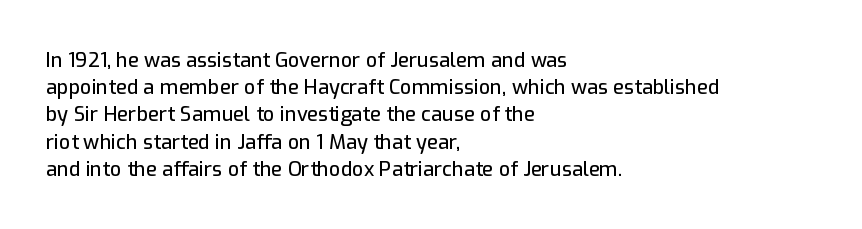
The image shows 20 px text type, upright; set left-aligned, normal line spacing (1.36x), normal letter spacing, not underlined.
